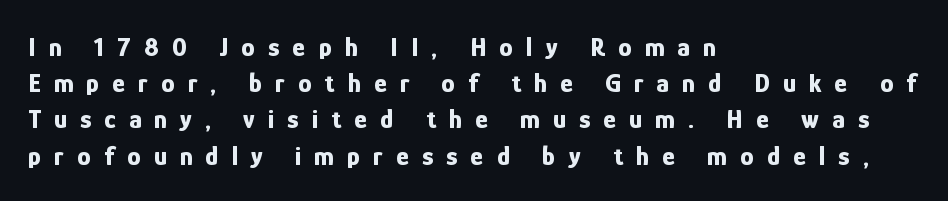
The lines sit at an ordinary, default distance from one another. Bold? Absolutely — the strokes are thick and heavy. The tracking jumps out immediately: characters are airy and widely separated. No word sits above an underline. Every stem runs plumb, perpendicular to the baseline.
